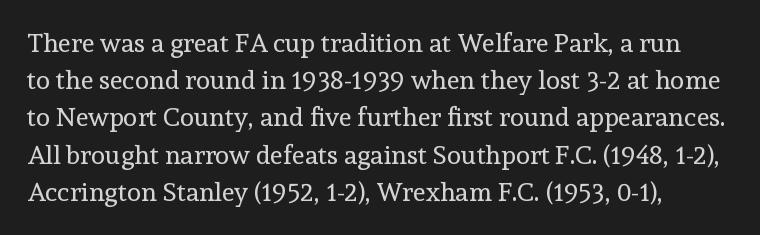
The image shows 26 px text type, upright; set normal line spacing (1.43x), normal letter spacing, not underlined.
